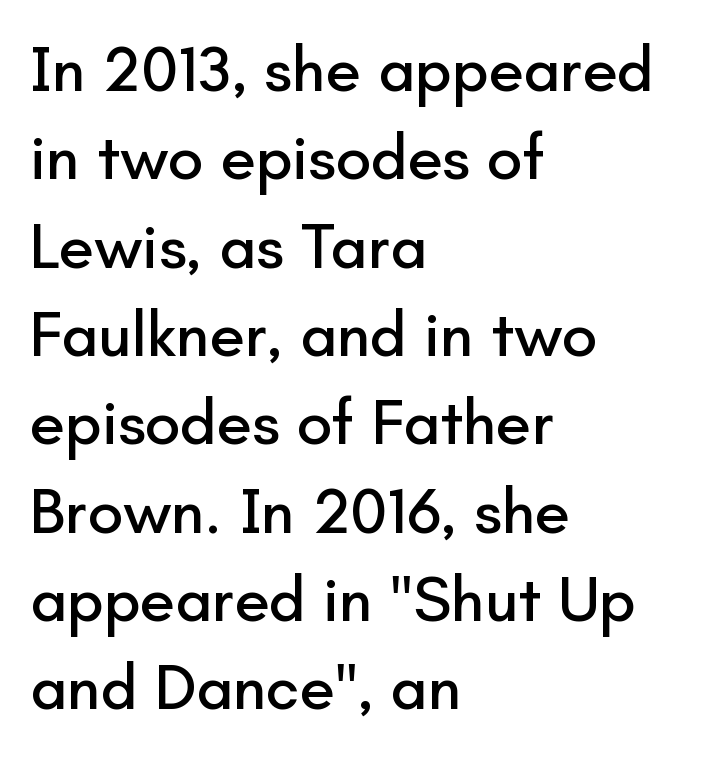
The image shows 64 px sans-serif type, upright; set left-aligned, normal line spacing (1.38x), normal letter spacing, not underlined; low stroke contrast and a small x-height.
